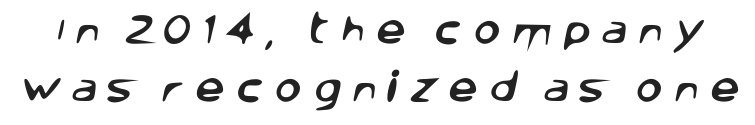
{"serif": "no", "width": "normal", "stroke_contrast": "low", "x_height": "large", "monospaced": "no", "underline": "no", "line_spacing_ratio": 1.76, "letter_spacing": "wide", "letter_spacing_em": 0.32, "glyph_px": 33}
